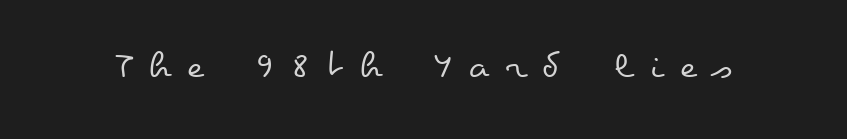
The image shows 40 px regular-weight, wide type, upright; set unusually wide letter spacing (+0.41 em), not underlined; low stroke contrast and a small x-height.
